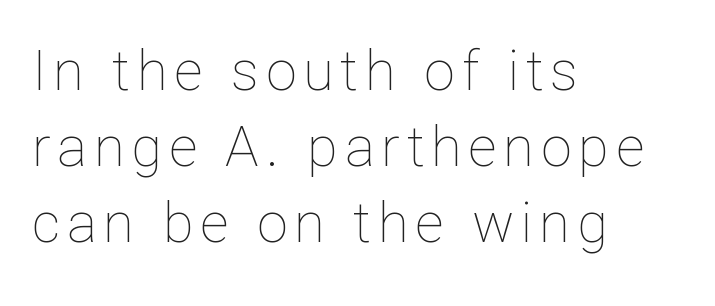
The image shows 56 px thin type, upright; set left-aligned, normal line spacing (1.36x), not underlined; low stroke contrast and a medium x-height.
